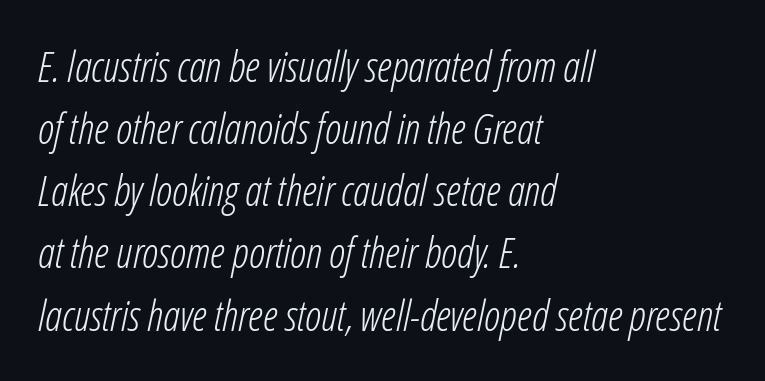
The image shows 42 px light, condensed type, italic (leaning right); set left-aligned, normal line spacing (1.48x), normal letter spacing, not underlined; low stroke contrast and a medium x-height.
